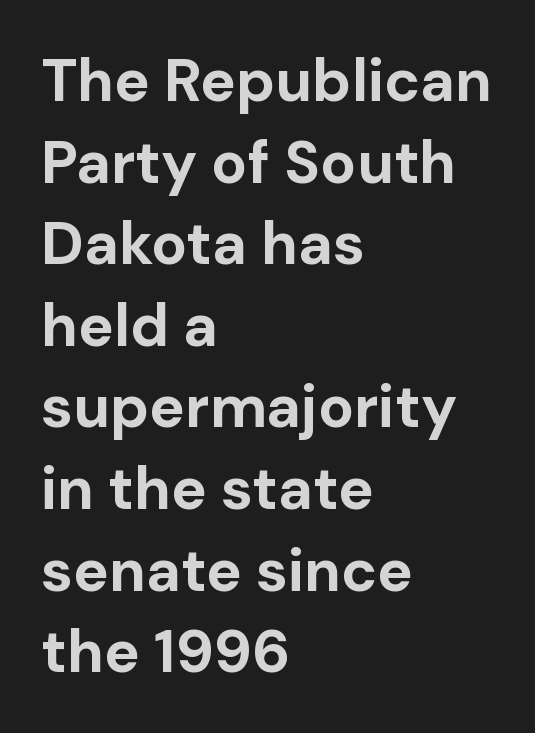
Q: Is the text bold? A: Yes.
Q: Is the text italic (slanted)? A: No, it is upright.
Q: Is the typeface a serif or a sans-serif typeface? A: Sans-serif.
Q: Is the text underlined? A: No.
Q: How is the paragraph aligned? A: Left-aligned.
Q: Is the spacing between letters normal or unusually wide? A: Normal.
Q: Is the spacing between lines tight, normal or loose? A: Normal.
Q: Width (condensed, normal, or wide)? A: Normal.
Q: Stroke contrast? A: Low.
Q: x-height? A: Medium.
Q: Monospaced? A: No.
